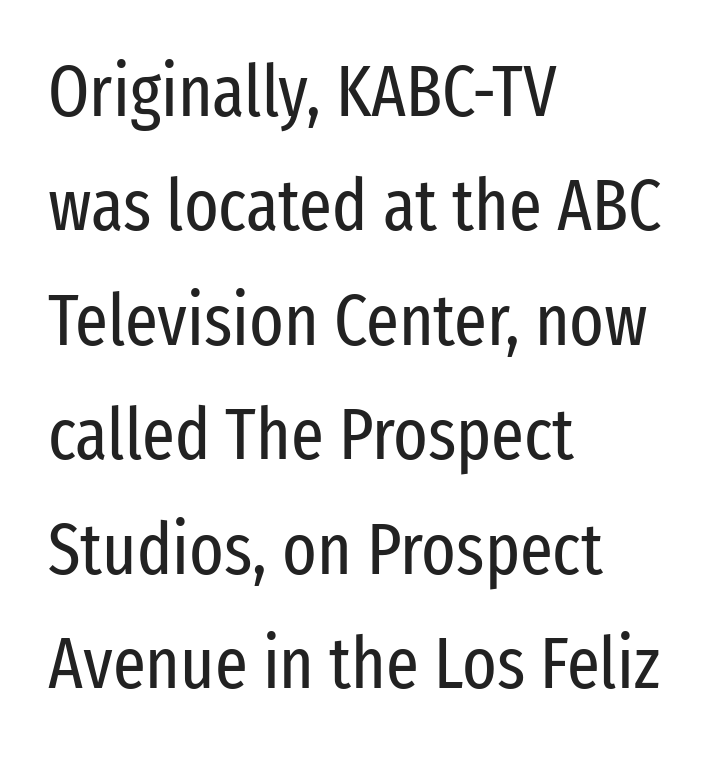
{"serif": "no", "italic": "no", "bold": "no", "weight": "regular", "width": "condensed", "stroke_contrast": "low", "x_height": "medium", "monospaced": "no", "underline": "no", "align": "left", "line_spacing": "normal", "line_spacing_ratio": 1.59, "letter_spacing": "normal", "letter_spacing_em": 0.0, "glyph_px": 72}
